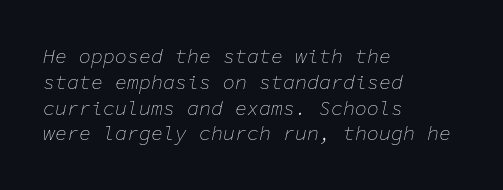
Q: Is the text bold? A: No.
Q: Is the text italic (slanted)? A: Yes, it leans right by about 11 degrees.
Q: Is the text underlined? A: No.
Q: How is the paragraph aligned? A: Left-aligned.
Q: Is the spacing between letters normal or unusually wide? A: Normal.
Q: Is the spacing between lines tight, normal or loose? A: Normal.
